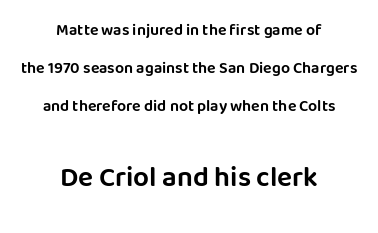
{"serif": "no", "italic": "no", "width": "normal", "stroke_contrast": "low", "x_height": "large", "monospaced": "no", "underline": "no", "align": "center", "line_spacing": "loose", "line_spacing_ratio": 2.39, "letter_spacing": "normal", "letter_spacing_em": 0.0, "larger_block": "second", "size_ratio": 1.75, "glyph_px": 28}
